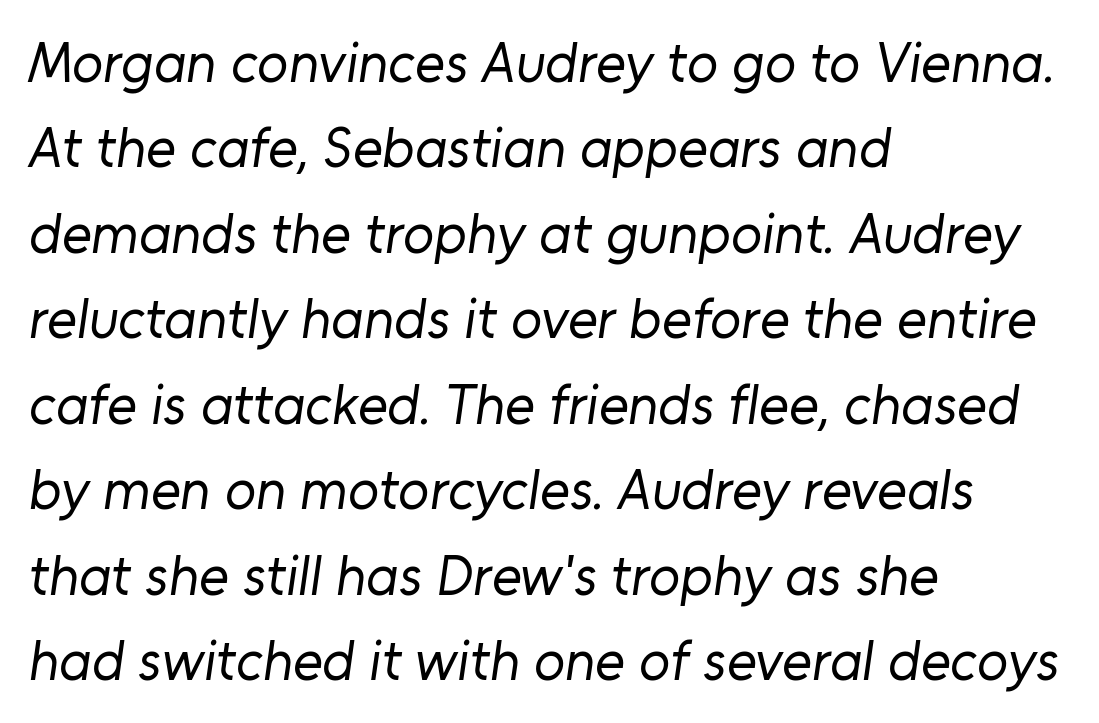
Q: Is the text bold? A: No.
Q: Is the typeface a serif or a sans-serif typeface? A: Sans-serif.
Q: Is the text underlined? A: No.
Q: How is the paragraph aligned? A: Left-aligned.
Q: Is the spacing between letters normal or unusually wide? A: Normal.
Q: Is the spacing between lines tight, normal or loose? A: Normal.
Q: Width (condensed, normal, or wide)? A: Normal.
Q: Stroke contrast? A: Low.
Q: x-height? A: Medium.
Q: Monospaced? A: No.
